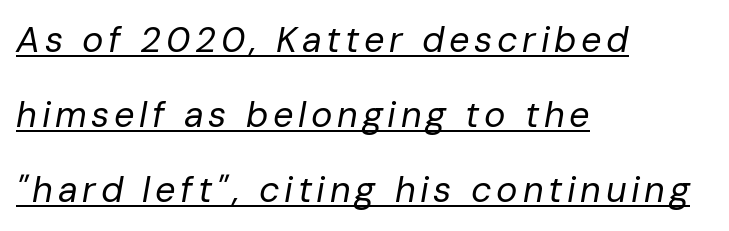
The image shows 36 px regular-weight type, italic (leaning right); set left-aligned, loose line spacing (2.09x), underlined; low stroke contrast and a medium x-height.
